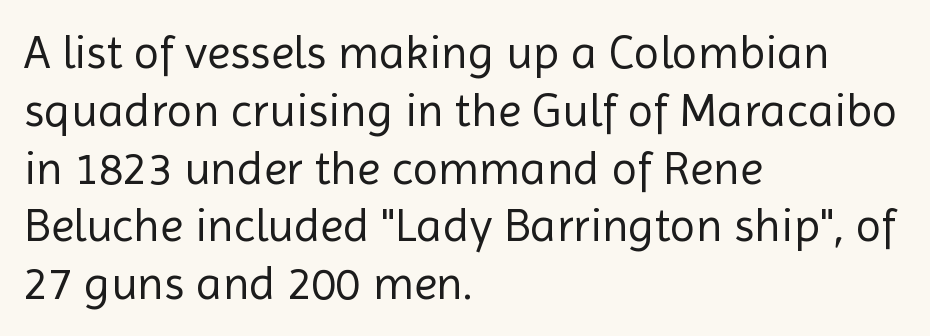
The image shows 47 px regular-weight sans-serif type, upright; set left-aligned, line spacing 1.23x, normal letter spacing, not underlined; a medium x-height.
